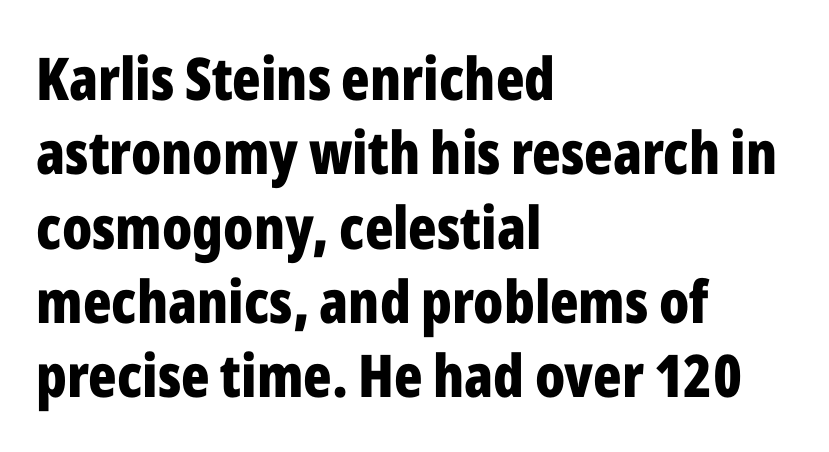
{"serif": "no", "italic": "no", "bold": "yes", "weight": "bold", "width": "condensed", "stroke_contrast": "low", "x_height": "medium", "monospaced": "no", "underline": "no", "align": "left", "line_spacing": "normal", "line_spacing_ratio": 1.26, "letter_spacing": "normal", "letter_spacing_em": 0.0, "glyph_px": 59}
